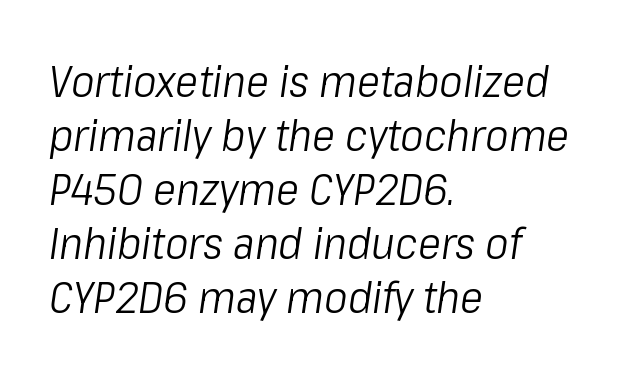
The image shows 44 px light, condensed type, italic (leaning right); set left-aligned, line spacing 1.23x, normal letter spacing, not underlined; low stroke contrast and a medium x-height.
